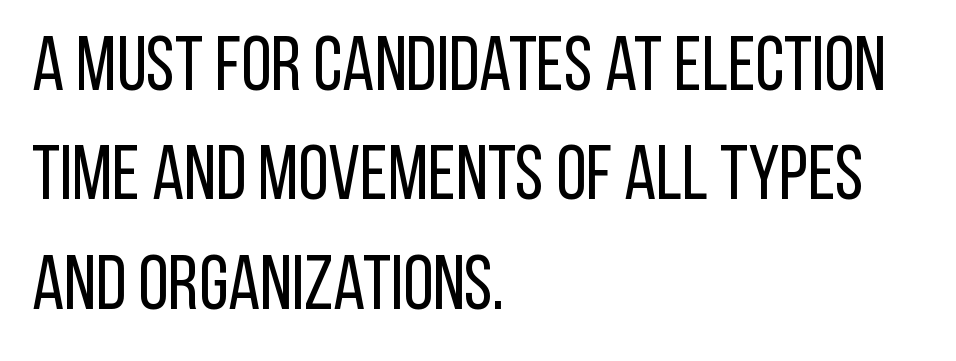
Casual observation: everything's shoved over to the left. The letters advance in unequal steps, a hallmark of proportional type. Examine the stroke ends and you'll find no serifs. A light-to-regular cut is what we see here. The line-height multiplier appears to be the usual default. No extra tracking has been applied to these lines.
